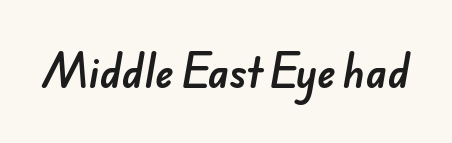
The gaps between neighbouring characters are ordinary and unremarkable. Look at the bottom of the vertical strokes: they stop flat, with no serifs. You could not count columns in this text — the font is proportionally spaced. Underline: absent.
